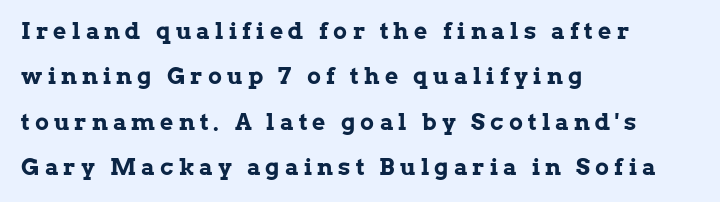
The image shows 23 px bold type, upright; set left-aligned, loose line spacing (1.97x), unusually wide letter spacing (+0.23 em), not underlined.
